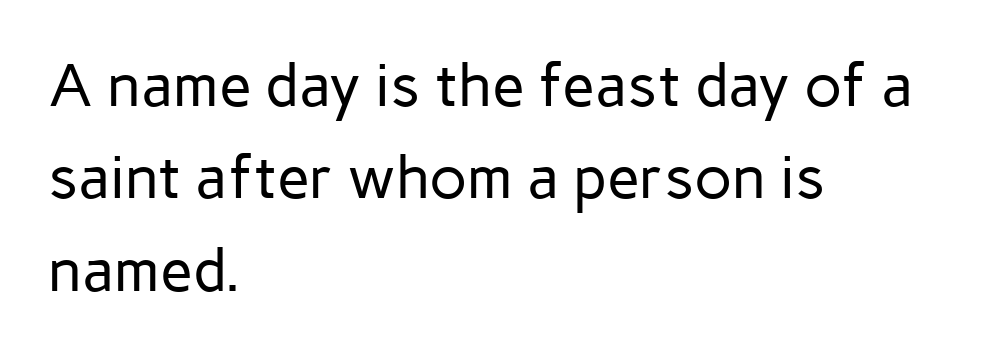
Q: Is the text bold? A: No.
Q: Is the text italic (slanted)? A: No, it is upright.
Q: Is the typeface a serif or a sans-serif typeface? A: Sans-serif.
Q: Is the text underlined? A: No.
Q: How is the paragraph aligned? A: Left-aligned.
Q: Is the spacing between letters normal or unusually wide? A: Normal.
Q: Is the spacing between lines tight, normal or loose? A: Normal.
Q: Width (condensed, normal, or wide)? A: Normal.
Q: Stroke contrast? A: Low.
Q: x-height? A: Medium.
Q: Monospaced? A: No.
